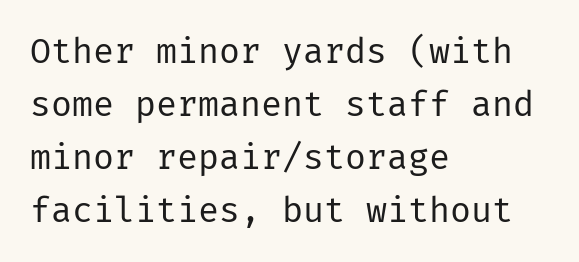
Grotesque or geometric, the face here clearly has no serifs. Where is the straight margin? On the left. How are the letters spaced? Ordinarily, with no added tracking. Letters have the restrained weight of plain body copy at most. Ascenders rise straight up at ninety degrees.
